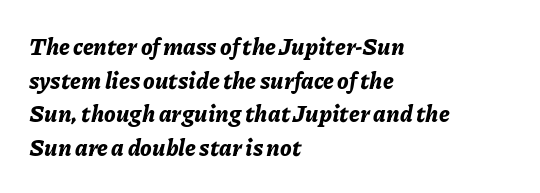
The image shows 23 px bold type, italic (leaning right); set left-aligned, normal line spacing (1.46x), normal letter spacing, not underlined.
